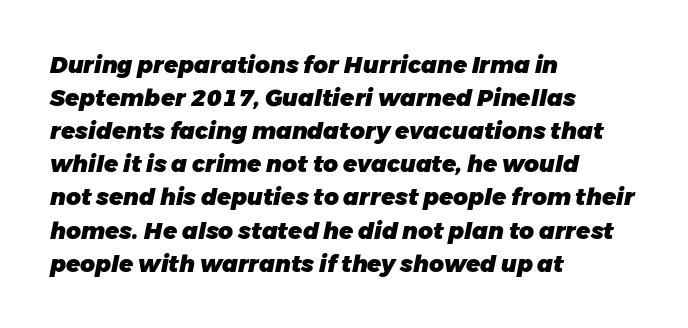
The image shows 23 px bold type, italic (leaning right); set left-aligned, normal line spacing (1.44x), normal letter spacing, not underlined.
